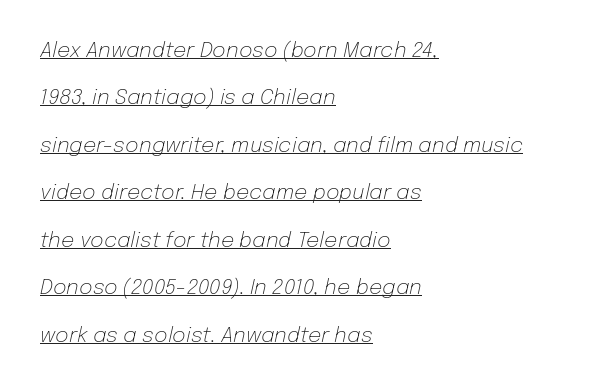
The image shows 21 px text type, italic (leaning right); set left-aligned, loose line spacing (2.26x), normal letter spacing, underlined.
